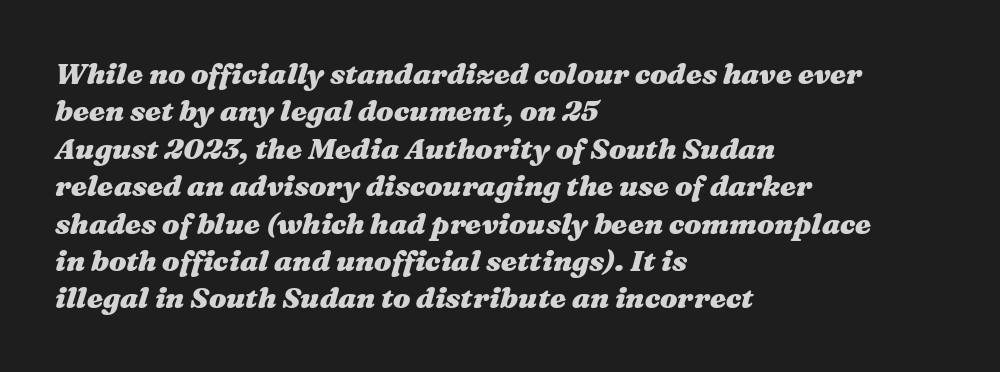
Q: Is the text bold? A: Yes.
Q: Is the text italic (slanted)? A: Yes, it leans right by about 16 degrees.
Q: Is the text underlined? A: No.
Q: How is the paragraph aligned? A: Left-aligned.
Q: Is the spacing between letters normal or unusually wide? A: Normal.
Q: Is the spacing between lines tight, normal or loose? A: Normal.
Q: Width (condensed, normal, or wide)? A: Wide.
Q: Stroke contrast? A: Medium.
Q: x-height? A: Medium.
Q: Monospaced? A: No.
